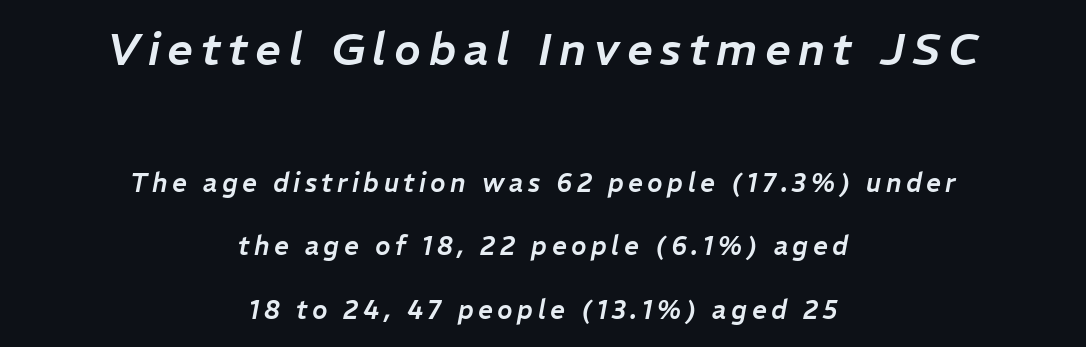
The image shows 45 px text type, italic (leaning right); set centered, loose line spacing (2.44x), not underlined; the first (top) block is 1.73x larger; low stroke contrast and a medium x-height.
